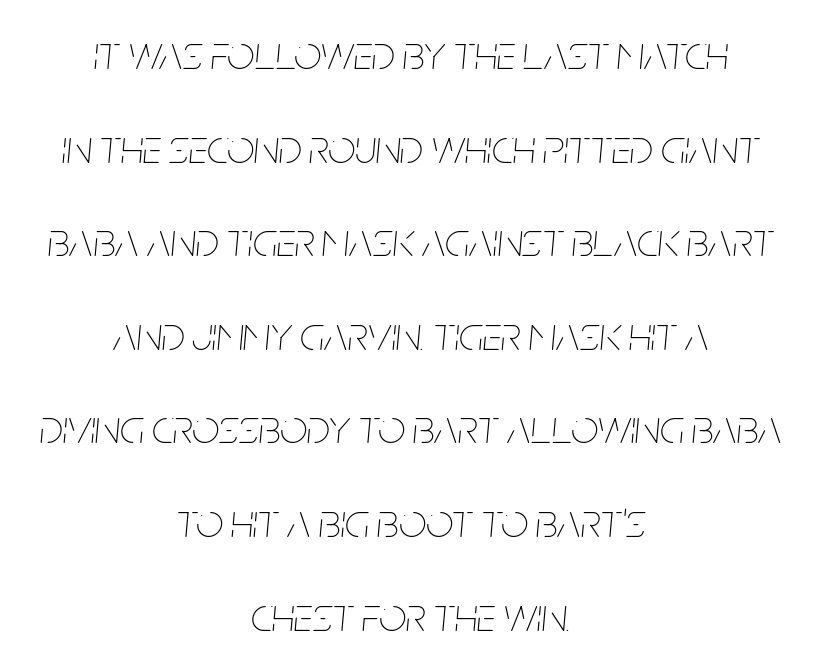
The image shows 48 px thin, condensed type, italic (leaning right); set centered, loose line spacing (1.95x), normal letter spacing, not underlined; low stroke contrast and a large x-height.
